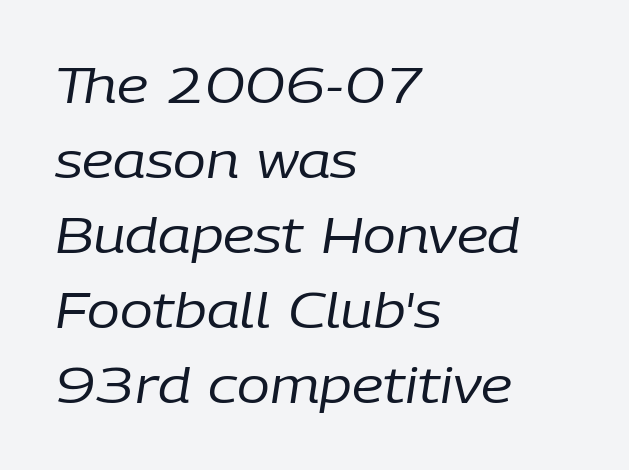
How are the letters spaced? Ordinarily, with no added tracking. The setting favours the left margin, as ordinary paragraphs usually do. You can tell it's italic because the verticals aren't actually vertical. The face used here is proportionally spaced, like ordinary book or web type.
